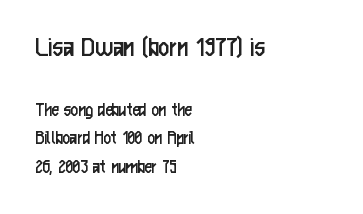
{"serif": "no", "italic": "no", "bold": "no", "weight": "regular", "width": "condensed", "stroke_contrast": "low", "x_height": "medium", "monospaced": "no", "underline": "no", "align": "left", "line_spacing": "normal", "line_spacing_ratio": 1.43, "letter_spacing": "normal", "letter_spacing_em": 0.0, "larger_block": "first", "size_ratio": 1.5, "glyph_px": 30}
